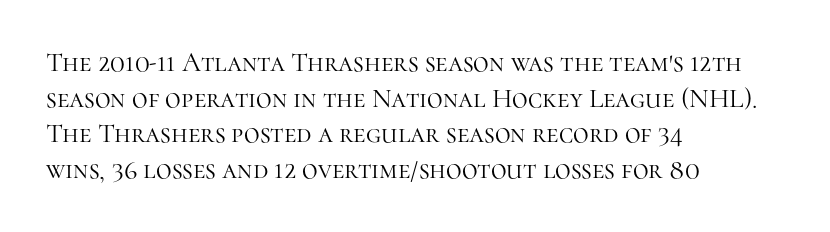
Q: Is the text bold? A: No.
Q: Is the text italic (slanted)? A: No, it is upright.
Q: Is the text underlined? A: No.
Q: How is the paragraph aligned? A: Left-aligned.
Q: Is the spacing between letters normal or unusually wide? A: Normal.
Q: Is the spacing between lines tight, normal or loose? A: Normal.
